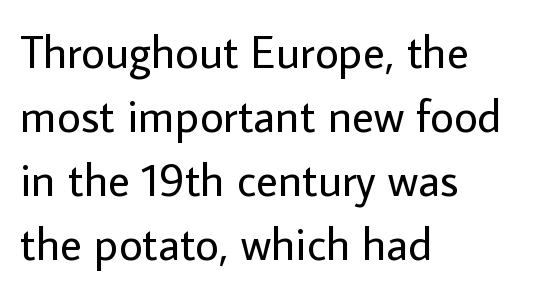
The image shows 46 px regular-weight sans-serif type, upright; set left-aligned, normal line spacing (1.39x), normal letter spacing, not underlined; low stroke contrast and a medium x-height.
